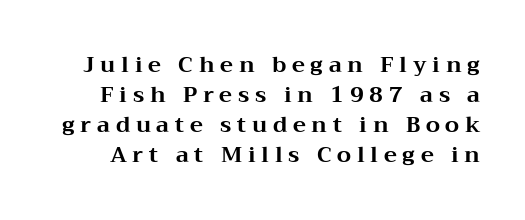
The image shows 22 px bold type, upright; set normal line spacing (1.37x), unusually wide letter spacing (+0.26 em), not underlined.
